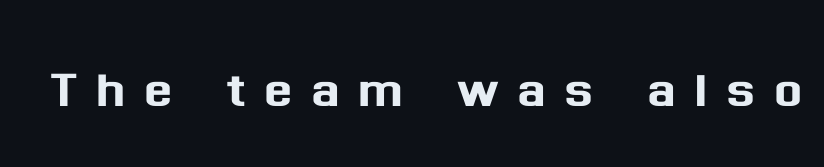
Q: Is the text italic (slanted)? A: No, it is upright.
Q: Is the typeface a serif or a sans-serif typeface? A: Sans-serif.
Q: Is the text underlined? A: No.
Q: Is the spacing between letters normal or unusually wide? A: Unusually wide.
Q: Width (condensed, normal, or wide)? A: Normal.
Q: Stroke contrast? A: Medium.
Q: x-height? A: Medium.
Q: Monospaced? A: No.
